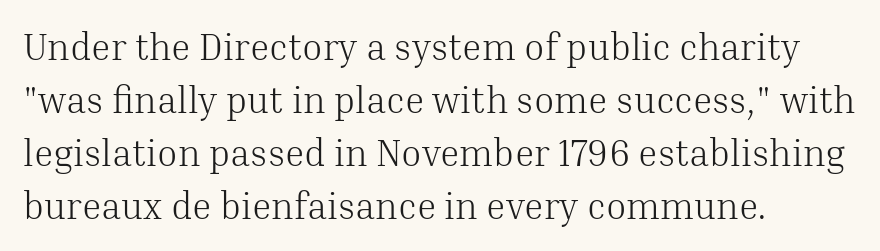
Q: Is the text bold? A: No.
Q: Is the text italic (slanted)? A: No, it is upright.
Q: Is the typeface a serif or a sans-serif typeface? A: Serif.
Q: Is the text underlined? A: No.
Q: How is the paragraph aligned? A: Left-aligned.
Q: Is the spacing between letters normal or unusually wide? A: Normal.
Q: Is the spacing between lines tight, normal or loose? A: Normal.
Q: Width (condensed, normal, or wide)? A: Normal.
Q: Stroke contrast? A: Medium.
Q: x-height? A: Medium.
Q: Monospaced? A: No.
